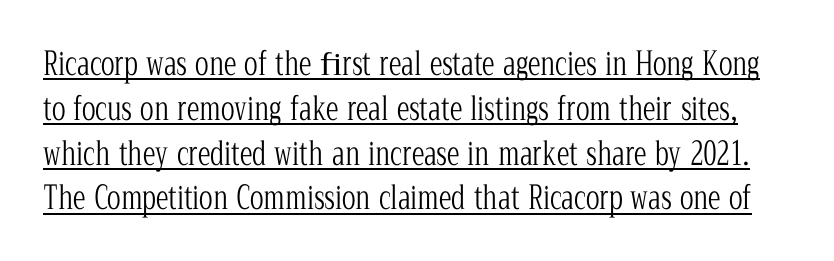
No extra ink here — the face is not bold. The string is rendered with underlining switched on. Designer's note — italics off, roman on. Each new line begins a customary step beneath the previous one. Does the type have serifs? Yes, each stem ends in a small foot.
